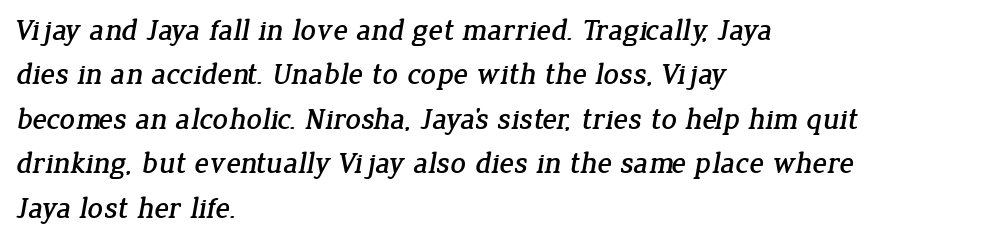
Q: Is the typeface a serif or a sans-serif typeface? A: Serif.
Q: Is the text underlined? A: No.
Q: How is the paragraph aligned? A: Left-aligned.
Q: Is the spacing between letters normal or unusually wide? A: Normal.
Q: Is the spacing between lines tight, normal or loose? A: Normal.
Q: Width (condensed, normal, or wide)? A: Normal.
Q: Stroke contrast? A: Low.
Q: x-height? A: Medium.
Q: Monospaced? A: No.
